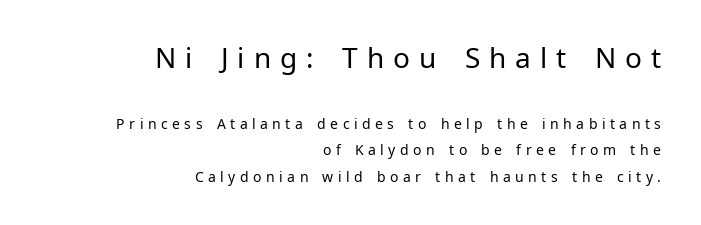
The image shows 28 px regular-weight sans-serif type, upright; set right-aligned, line spacing 1.88x, unusually wide letter spacing (+0.32 em), not underlined; the first (top) block is 2.0x larger; low stroke contrast and a medium x-height.
